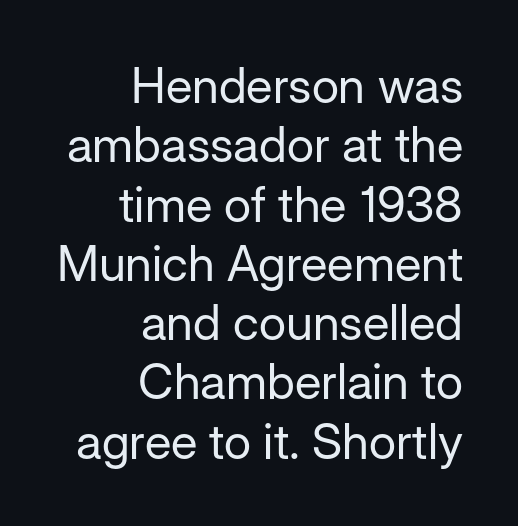
The image shows 49 px regular-weight sans-serif type, upright; set right-aligned, line spacing 1.21x, normal letter spacing, not underlined; low stroke contrast and a medium x-height.
